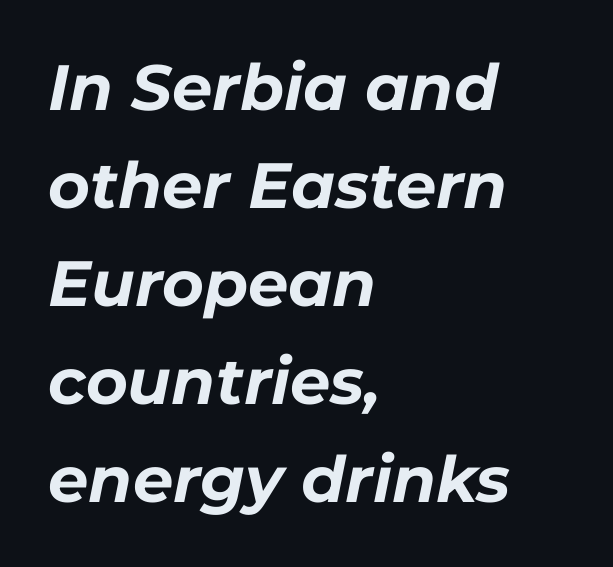
The letters are slanted; this is an italic face. Varying glyph widths throughout — classic text-font behaviour. Letter spacing: default. The glyphs have the mass of a bold cut. Has an underline been added? It has not. Horizontally, the lines are justified to the leading edge only.
